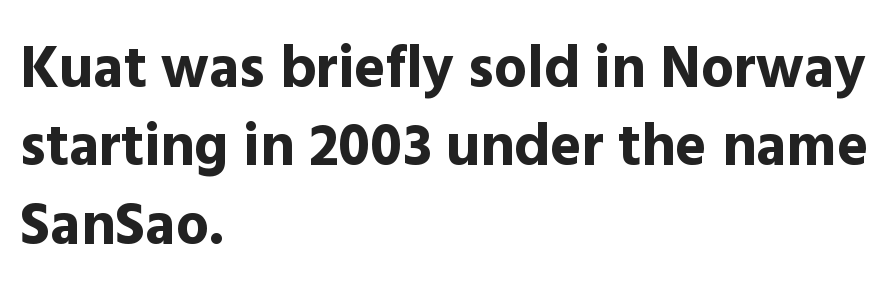
{"serif": "no", "italic": "no", "bold": "yes", "weight": "bold", "width": "normal", "x_height": "medium", "monospaced": "no", "underline": "no", "align": "left", "line_spacing": "normal", "line_spacing_ratio": 1.33, "letter_spacing": "normal", "letter_spacing_em": 0.0, "glyph_px": 59}
